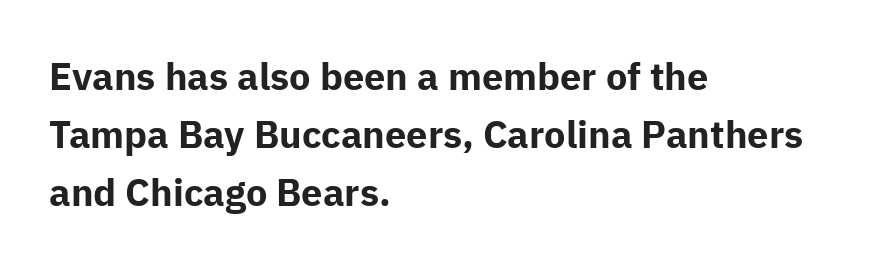
The image shows 38 px bold sans-serif type, upright; set left-aligned, normal line spacing (1.53x), normal letter spacing, not underlined; low stroke contrast and a medium x-height.
